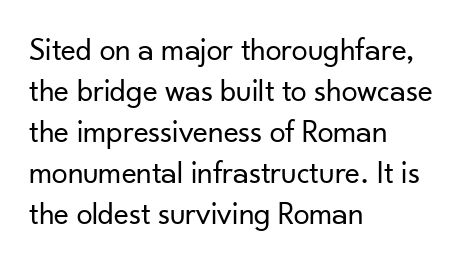
The image shows 32 px regular-weight sans-serif type, upright; set left-aligned, normal line spacing (1.28x), normal letter spacing, not underlined; low stroke contrast and a small x-height.
